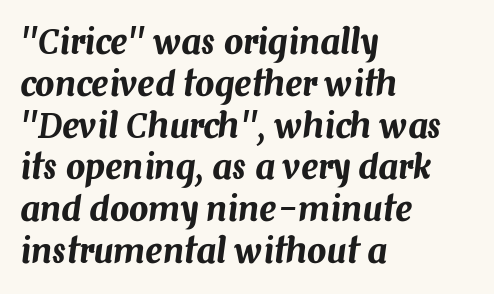
The image shows 34 px text type, italic (leaning right); set left-aligned, line spacing 1.23x, normal letter spacing, not underlined; medium stroke contrast and a medium x-height.
